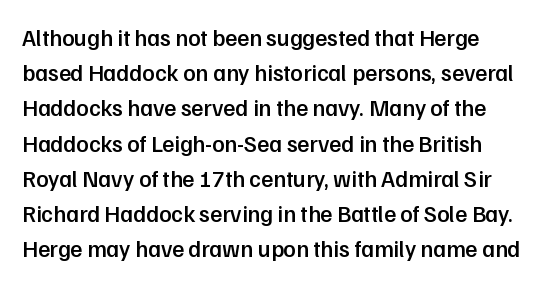
Summary of weight: moderately heavy, a semibold. You could call the tracking neutral — neither tight nor loose. Unmarked baselines from the first word to the last. Quick note: interline space is typical.
